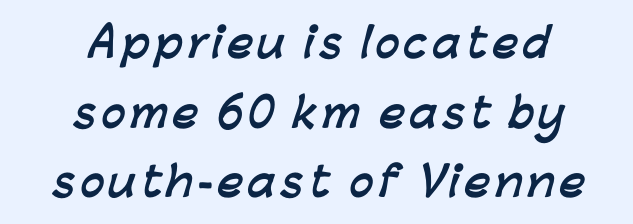
Lines of text with bare space underneath. The letters carry no serifs — their stems end cleanly without finishing strokes. Each letter keeps its own natural width here, so spacing adapts to shape. The font is running at its bold setting.
